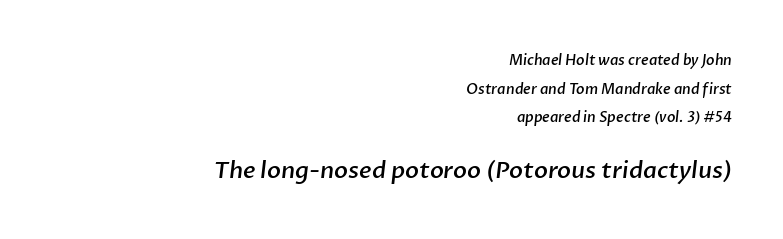
The image shows 23 px text type; set right-aligned, loose line spacing (2.05x), normal letter spacing, not underlined; the second (bottom) block is 1.64x larger.
